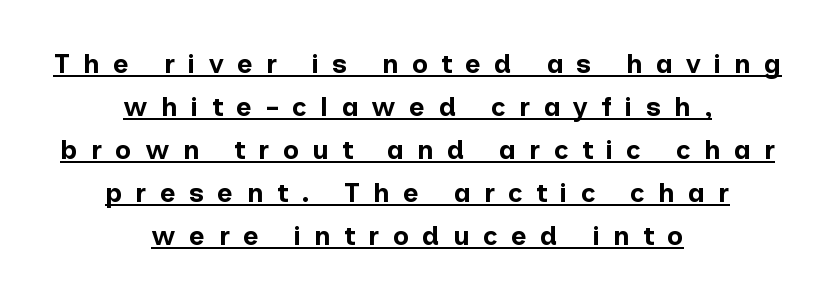
{"italic": "no", "bold": "yes", "underline": "yes", "align": "center", "line_spacing": "normal", "line_spacing_ratio": 1.59, "letter_spacing": "wide", "letter_spacing_em": 0.49, "glyph_px": 27}
